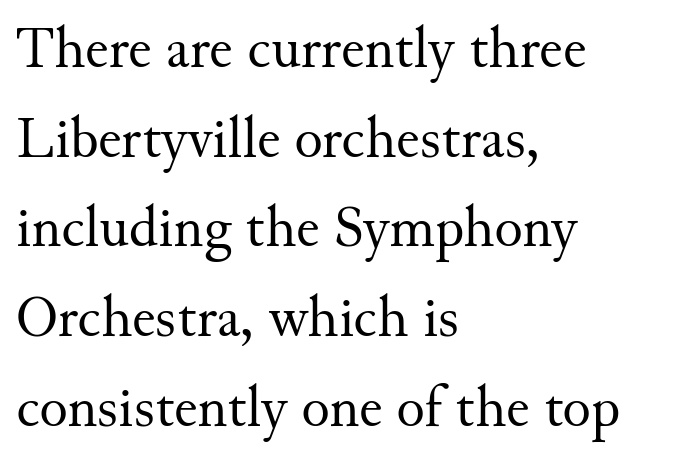
The image shows 59 px regular-weight serif type, upright; set left-aligned, normal line spacing (1.52x), normal letter spacing, not underlined; medium stroke contrast and a small x-height.
